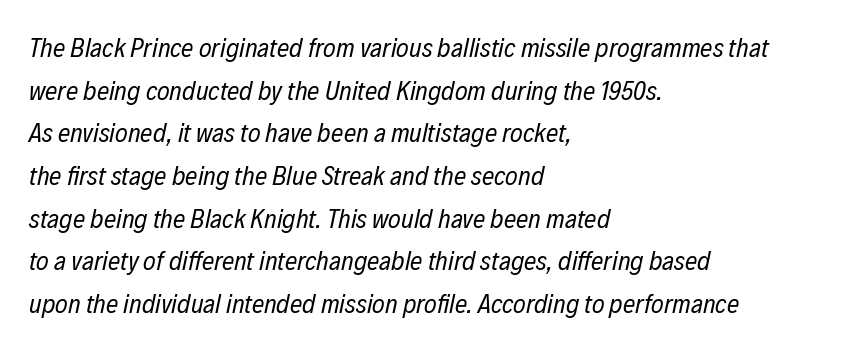
Any mark beneath the type? The region is blank. The lines sit at an ordinary, default distance from one another. This rendering leaves character spacing at its baseline value. A student would call this left alignment; a typographer would say flush left, rag right. Ink coverage per letter is moderate at most. Would a proofreader flag this as italicized? Yes.
